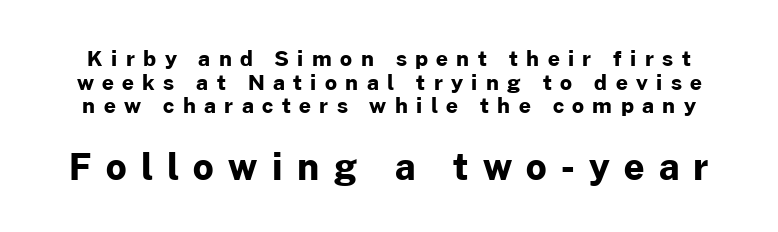
The image shows 36 px bold sans-serif type, upright; set tight line spacing (1.13x), unusually wide letter spacing (+0.4 em), not underlined; the second (bottom) block is 1.71x larger; low stroke contrast and a medium x-height.
